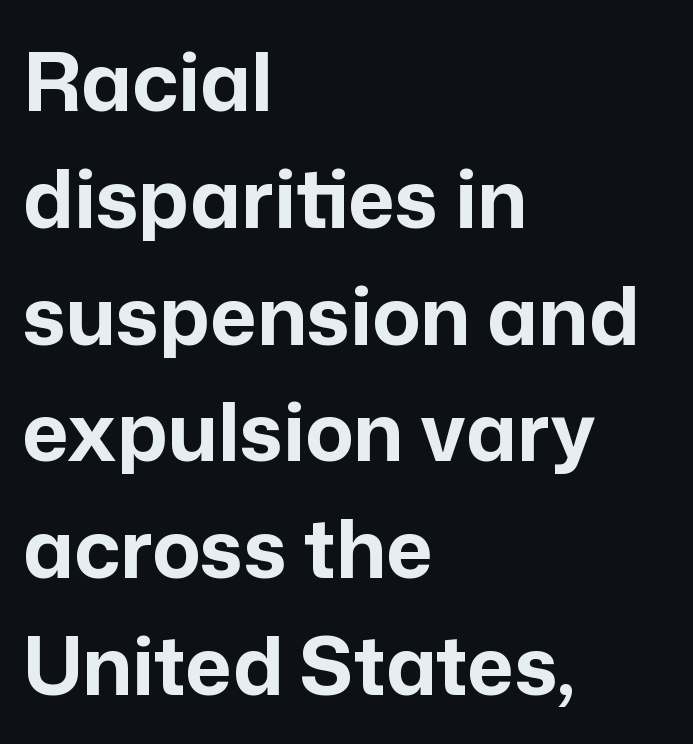
Q: Is the text bold? A: Yes.
Q: Is the text italic (slanted)? A: No, it is upright.
Q: Is the typeface a serif or a sans-serif typeface? A: Sans-serif.
Q: Is the text underlined? A: No.
Q: How is the paragraph aligned? A: Left-aligned.
Q: Is the spacing between letters normal or unusually wide? A: Normal.
Q: Is the spacing between lines tight, normal or loose? A: Normal.
Q: Width (condensed, normal, or wide)? A: Normal.
Q: Stroke contrast? A: Low.
Q: x-height? A: Medium.
Q: Monospaced? A: No.
